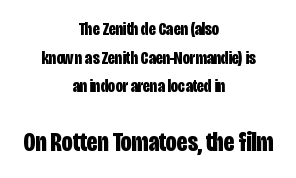
Leftover space on each line is divided equally before and after the words. The rendering enlarges the type as you move from the upper chunk to the lower. A normal amount of white space separates one row of letters from the next. Honestly, the letter spacing is just normal — you wouldn't notice it. Ordinary non-slanted type is in use. In terms of weight, the rendering is a true, heavy bold.
